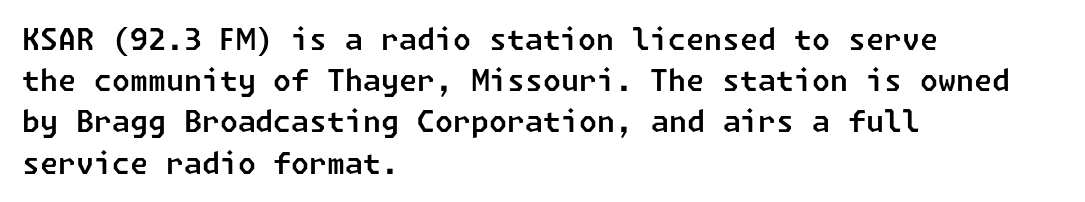
Q: Is the typeface a serif or a sans-serif typeface? A: Sans-serif.
Q: Is the text underlined? A: No.
Q: How is the paragraph aligned? A: Left-aligned.
Q: Is the spacing between letters normal or unusually wide? A: Normal.
Q: Is the spacing between lines tight, normal or loose? A: Normal.
Q: Width (condensed, normal, or wide)? A: Normal.
Q: Stroke contrast? A: Low.
Q: x-height? A: Medium.
